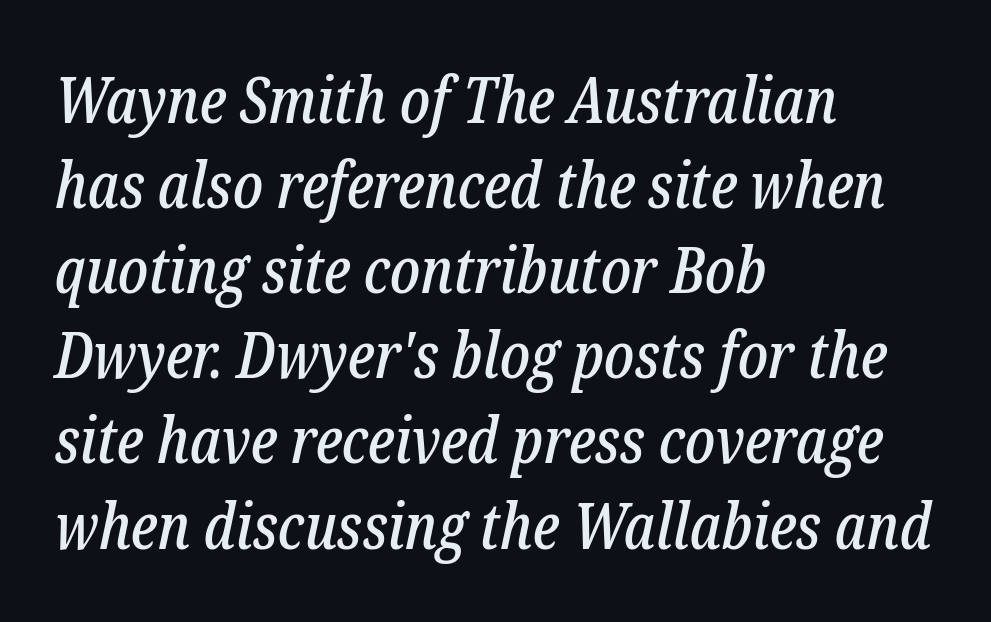
{"serif": "yes", "italic": "yes", "lean": "right", "slant_degrees": 12, "width": "condensed", "stroke_contrast": "low", "x_height": "medium", "monospaced": "no", "underline": "no", "align": "left", "line_spacing": "normal", "line_spacing_ratio": 1.33, "letter_spacing": "normal", "letter_spacing_em": 0.0, "glyph_px": 64}
